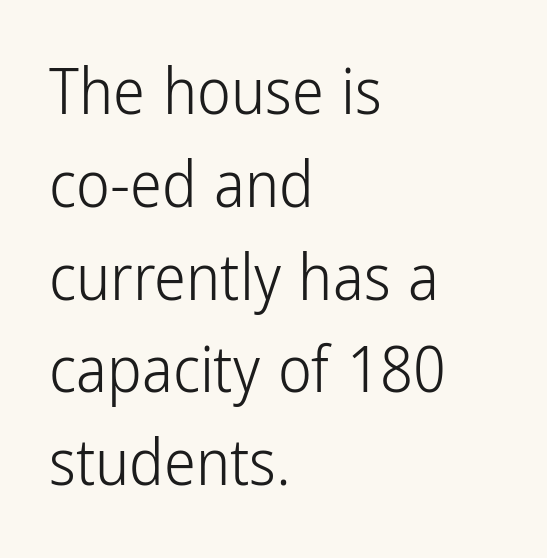
A roman cut, with each character standing at attention. Leading matches the norm, producing a regular column. Check where the strokes stop: nothing finishes them off — pure sans. The passage shown has conventional tracking throughout.
